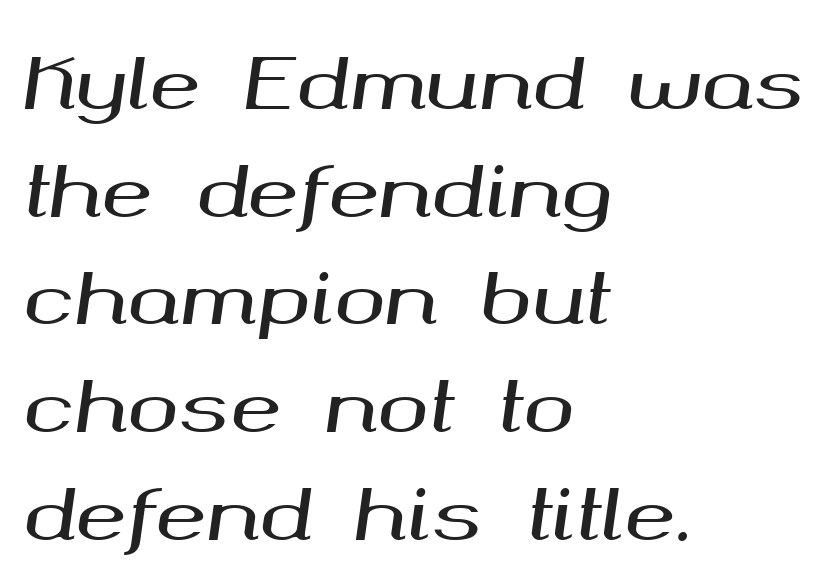
{"italic": "yes", "lean": "right", "slant_degrees": 8, "width": "wide", "stroke_contrast": "medium", "x_height": "medium", "monospaced": "no", "underline": "no", "align": "left", "line_spacing": "normal", "line_spacing_ratio": 1.56, "letter_spacing": "normal", "letter_spacing_em": 0.0, "glyph_px": 69}
